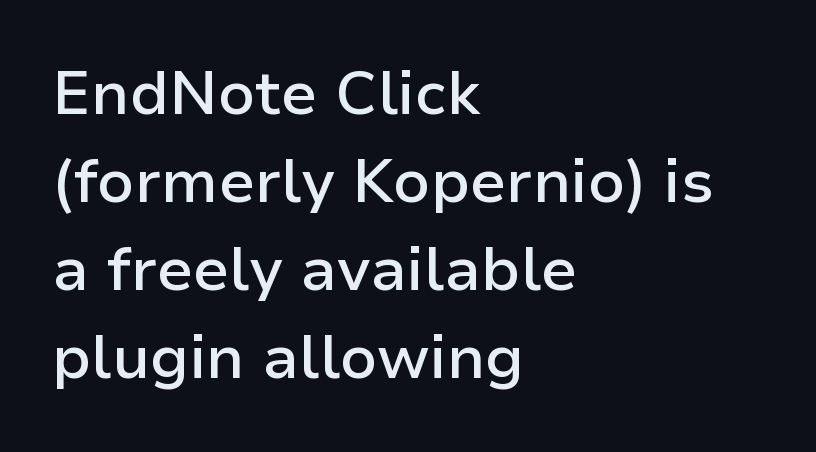
The setting favours the left margin, as ordinary paragraphs usually do. Each letter keeps its own natural width here, so spacing adapts to shape. Regarding leading, the lines here are spaced in the standard way. The font family rendered here belongs to the sans-serif group. Characters follow at the spacing the type designer built in. The letters stand upright; this is a roman face.
